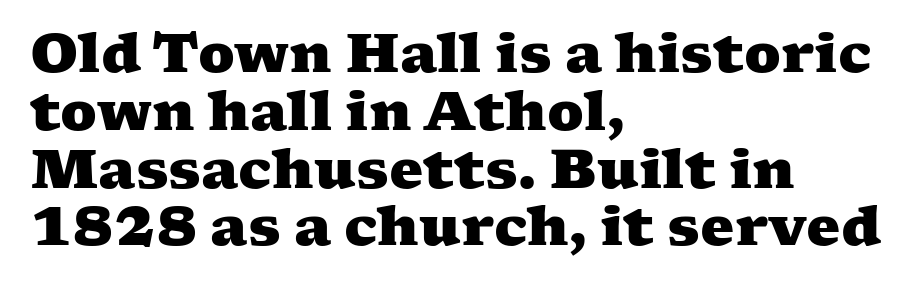
What weight is shown? A full bold with thick strokes. This sample has the flowing, uneven cadence of proportional lettering. Successive baselines arrive quickly, one right under another. Each row of text sits above clean, open space.
